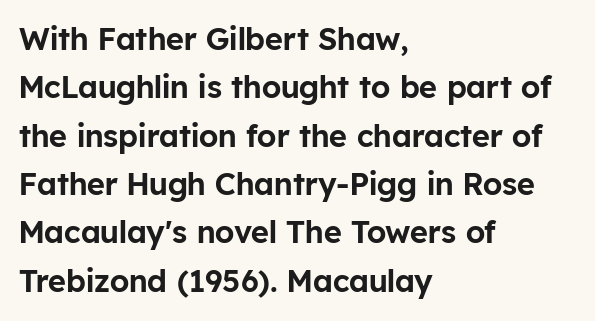
{"serif": "no", "italic": "no", "width": "normal", "stroke_contrast": "low", "x_height": "medium", "monospaced": "no", "underline": "no", "align": "left", "line_spacing": "normal", "line_spacing_ratio": 1.56, "letter_spacing": "normal", "letter_spacing_em": 0.0, "glyph_px": 31}
